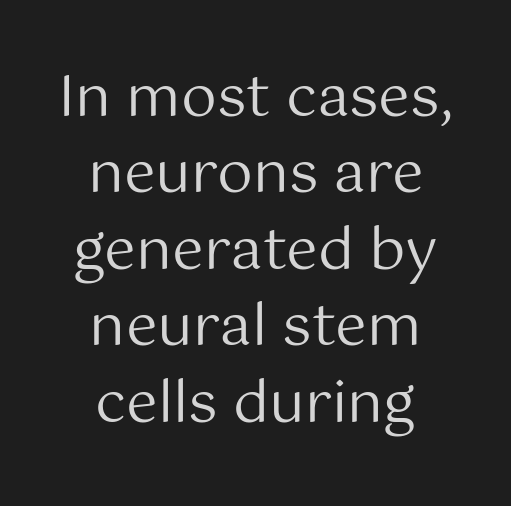
Q: Is the text bold? A: No.
Q: Is the text italic (slanted)? A: No, it is upright.
Q: Is the typeface a serif or a sans-serif typeface? A: Sans-serif.
Q: Is the text underlined? A: No.
Q: How is the paragraph aligned? A: Centered.
Q: Is the spacing between letters normal or unusually wide? A: Normal.
Q: Is the spacing between lines tight, normal or loose? A: Normal.
Q: Width (condensed, normal, or wide)? A: Normal.
Q: Stroke contrast? A: Medium.
Q: x-height? A: Medium.
Q: Monospaced? A: No.
